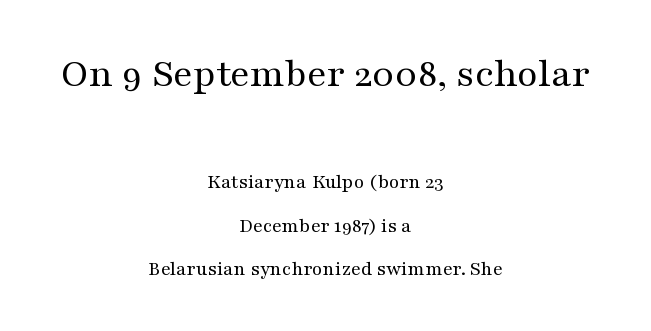
The image shows 42 px regular-weight, wide serif type, upright; set centered, loose line spacing (2.08x), normal letter spacing, not underlined; the first (top) block is 2.0x larger; medium stroke contrast and a medium x-height.
